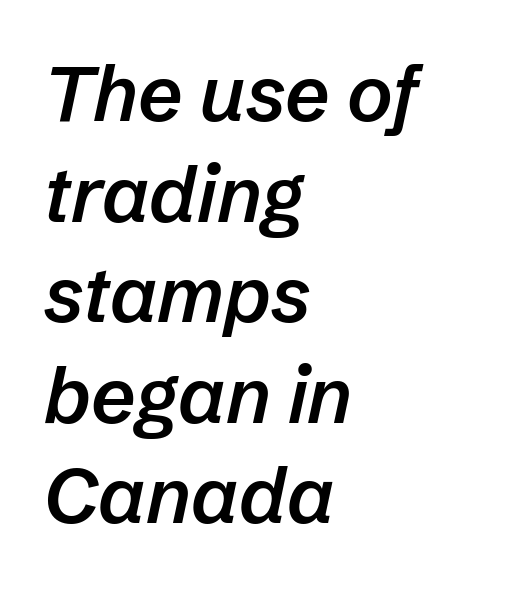
The image shows 78 px semibold type, italic (leaning right); set left-aligned, normal line spacing (1.29x), normal letter spacing, not underlined; low stroke contrast and a medium x-height.
